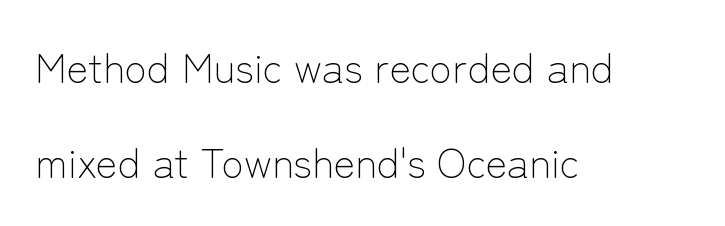
The specimen reads as upright at a glance. Counters stay open thanks to moderate or lighter strokes. Visually the block forms a straight wall on the left and a jagged coastline on the right. What kind of face is this? One without serifs — a sans.
